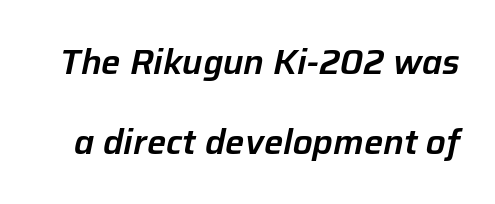
Q: Is the text italic (slanted)? A: Yes, it leans right by about 12 degrees.
Q: Is the text underlined? A: No.
Q: Is the spacing between letters normal or unusually wide? A: Normal.
Q: Is the spacing between lines tight, normal or loose? A: Loose.
Q: Width (condensed, normal, or wide)? A: Normal.
Q: Stroke contrast? A: Low.
Q: x-height? A: Medium.
Q: Monospaced? A: No.
